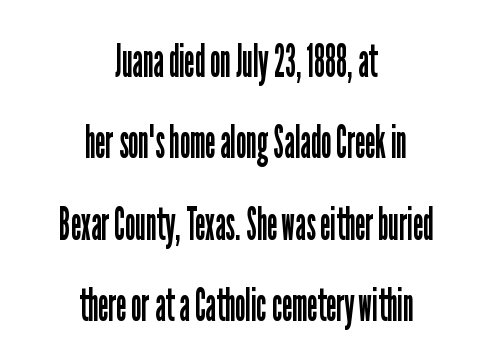
No word sits above an underline. The font is comparable to plain body text, perhaps lighter. The face used here is proportionally spaced, like ordinary book or web type. Italic: no, the glyphs are upright roman. These lines are centered, leaving both edges ragged. You could call the tracking neutral — neither tight nor loose.
